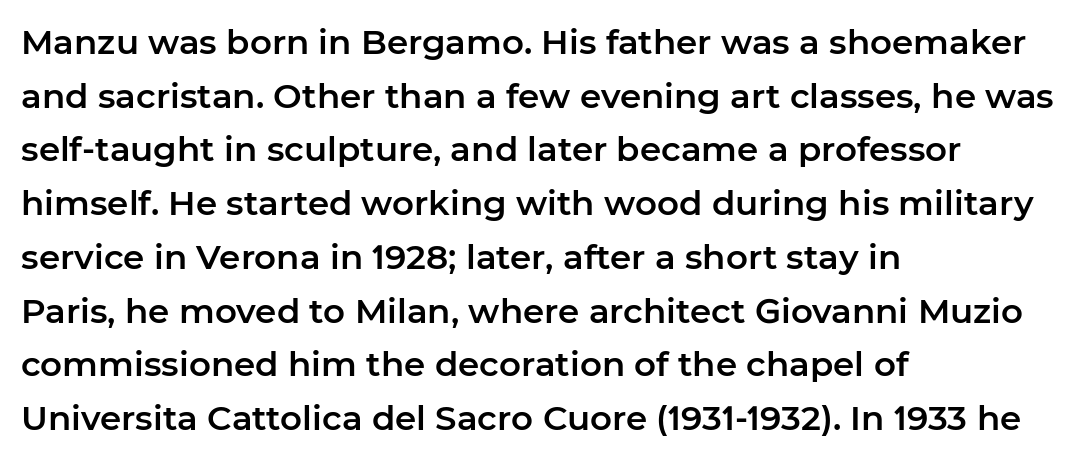
The image shows 34 px sans-serif type, upright; set left-aligned, normal line spacing (1.58x), normal letter spacing, not underlined; low stroke contrast and a medium x-height.
